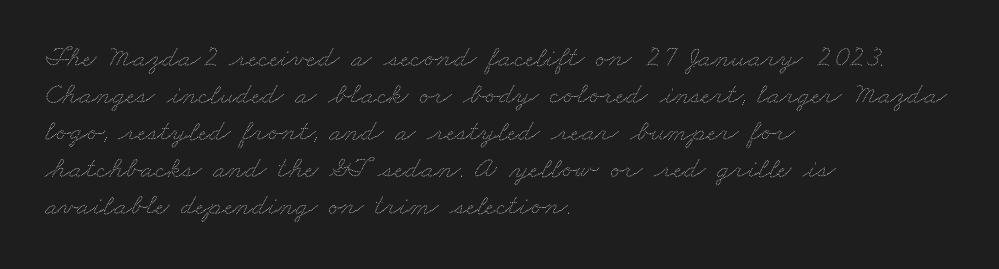
{"width": "wide", "stroke_contrast": "low", "x_height": "small", "monospaced": "no", "underline": "no", "align": "left", "line_spacing_ratio": 1.23, "letter_spacing": "normal", "letter_spacing_em": 0.0, "glyph_px": 30}
